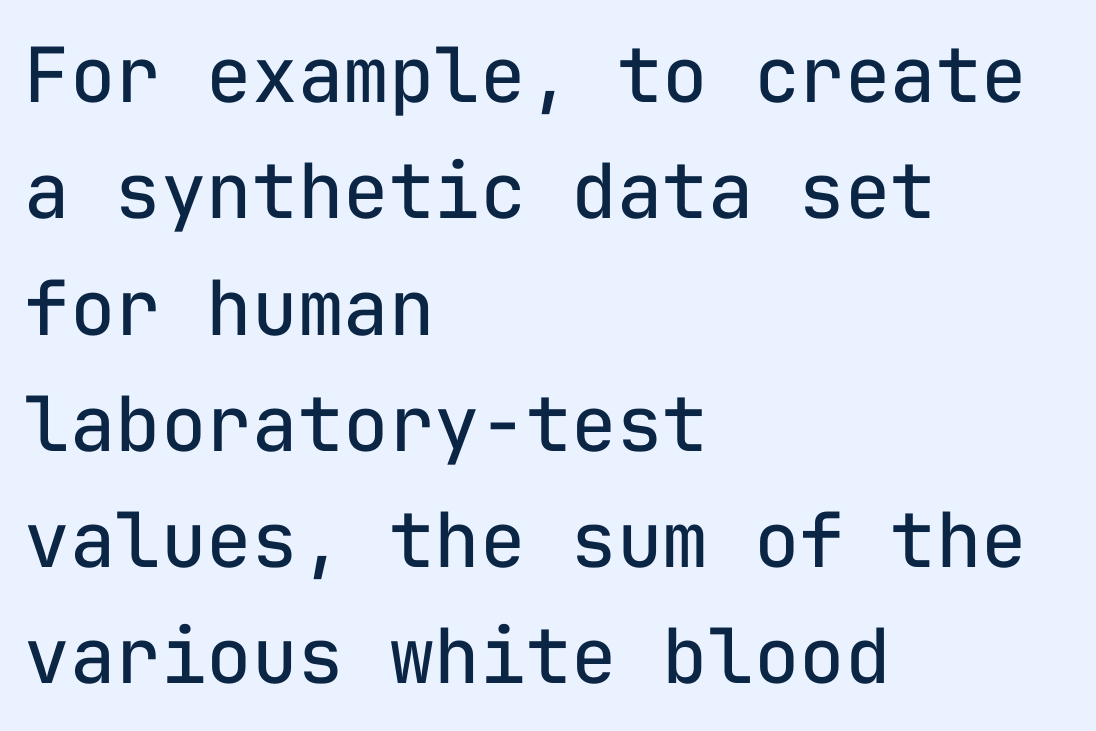
How are the letters spaced? Ordinarily, with no added tracking. Notice how the passage keeps a crisp vertical edge on the left only. Anything drawn beneath the words? Only blank space. No letter is thick-stroked: the sample isn't bold. Each letter, wide or thin by design, is forced into the same width here.
